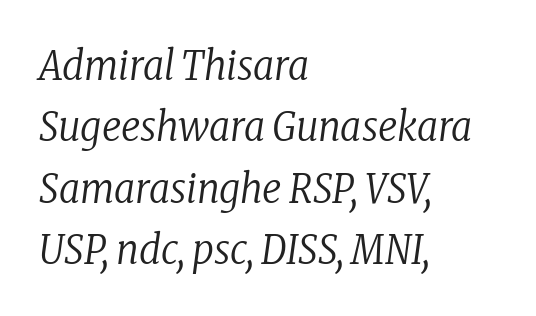
{"serif": "yes", "italic": "yes", "lean": "right", "slant_degrees": 8, "bold": "no", "weight": "regular", "width": "condensed", "stroke_contrast": "low", "x_height": "medium", "monospaced": "no", "underline": "no", "align": "left", "line_spacing": "normal", "line_spacing_ratio": 1.5, "letter_spacing": "normal", "letter_spacing_em": 0.0, "glyph_px": 41}
